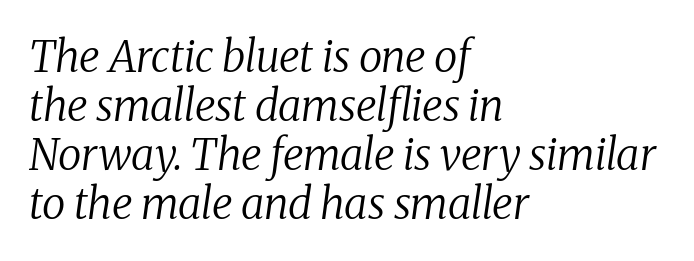
You can tell from the footed stems that serif type was used. The tracking reads as untouched default to a designer's eye. Check the space under the baseline: it is left empty. You could not count columns in this text — the font is proportionally spaced. Would a proofreader flag this as italicized? Yes. A student would call this left alignment; a typographer would say flush left, rag right.
